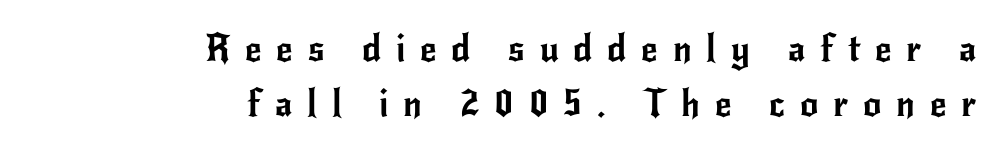
The image shows 36 px sans-serif type, upright; set right-aligned, normal line spacing (1.54x), unusually wide letter spacing (+0.41 em), not underlined; low stroke contrast and a small x-height.
